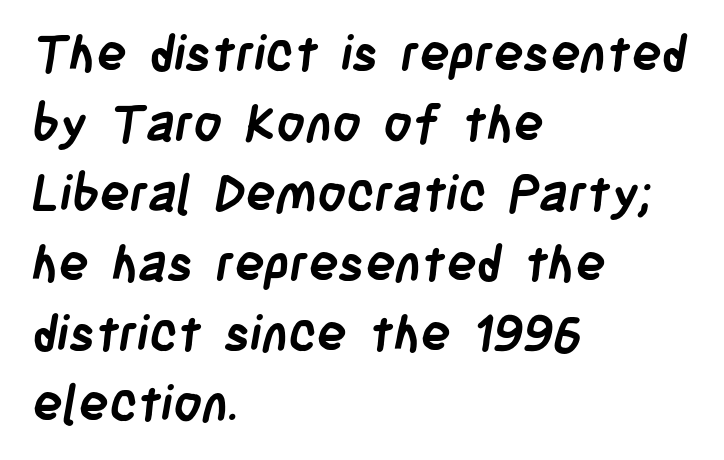
{"serif": "no", "bold": "yes", "weight": "semibold", "width": "condensed", "stroke_contrast": "low", "x_height": "large", "monospaced": "no", "underline": "no", "align": "left", "line_spacing": "normal", "line_spacing_ratio": 1.4, "letter_spacing": "normal", "letter_spacing_em": 0.0, "glyph_px": 50}
